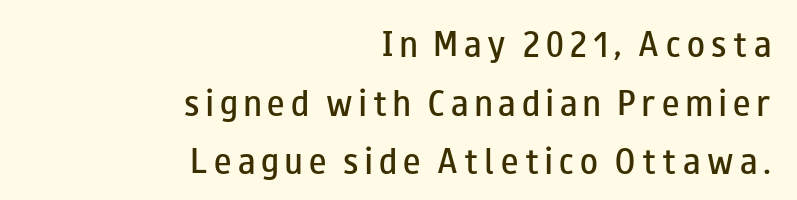
{"serif": "no", "italic": "no", "bold": "semi", "weight": "semibold", "width": "wide", "stroke_contrast": "low", "x_height": "small", "monospaced": "no", "underline": "no", "align": "right", "line_spacing": "loose", "line_spacing_ratio": 2.02, "letter_spacing": "wide", "letter_spacing_em": 0.22, "glyph_px": 29}
